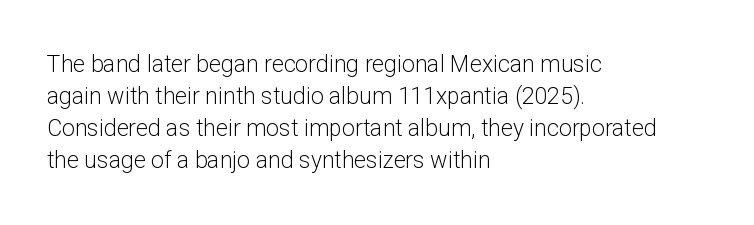
The image shows 23 px text type, upright; set left-aligned, normal line spacing (1.39x), normal letter spacing, not underlined.
